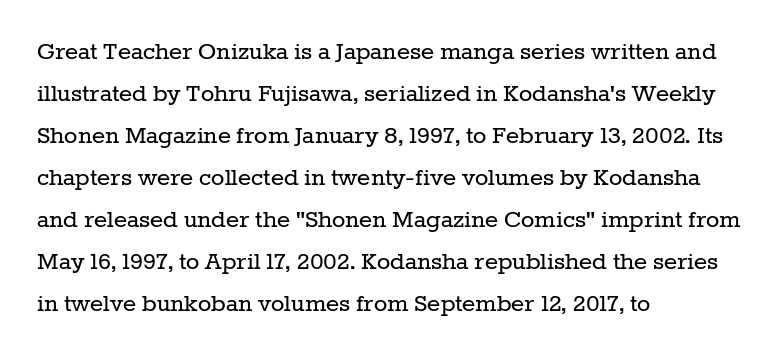
The image shows 28 px regular-weight serif type, upright; set left-aligned, normal line spacing (1.5x), normal letter spacing, not underlined; low stroke contrast and a medium x-height.
